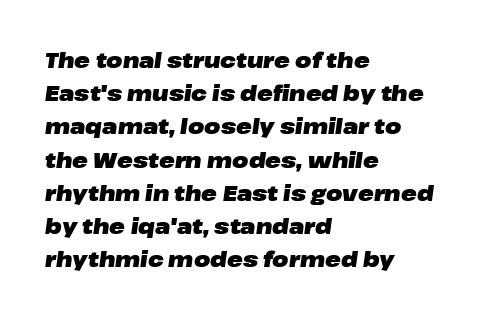
Leading: standard. Clear beneath every line of the passage. Heavy-handed strokes throughout: this text is bold. Each word holds together tightly as a unit, with standard inter-letter gaps. The specimen reads as italic at a glance.
